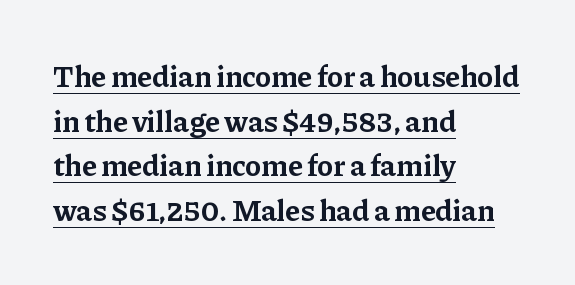
Q: Is the text bold? A: Yes.
Q: Is the text italic (slanted)? A: No, it is upright.
Q: Is the typeface a serif or a sans-serif typeface? A: Serif.
Q: Is the text underlined? A: Yes.
Q: How is the paragraph aligned? A: Left-aligned.
Q: Is the spacing between letters normal or unusually wide? A: Normal.
Q: Is the spacing between lines tight, normal or loose? A: Normal.
Q: Width (condensed, normal, or wide)? A: Normal.
Q: Stroke contrast? A: Low.
Q: x-height? A: Medium.
Q: Monospaced? A: No.
